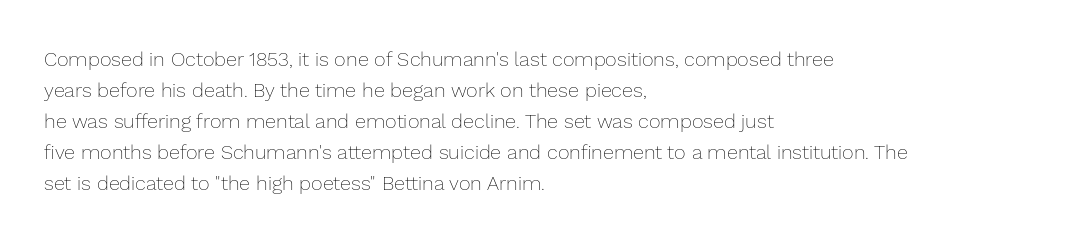
The image shows 20 px text type, upright; set left-aligned, normal line spacing (1.55x), normal letter spacing, not underlined.
